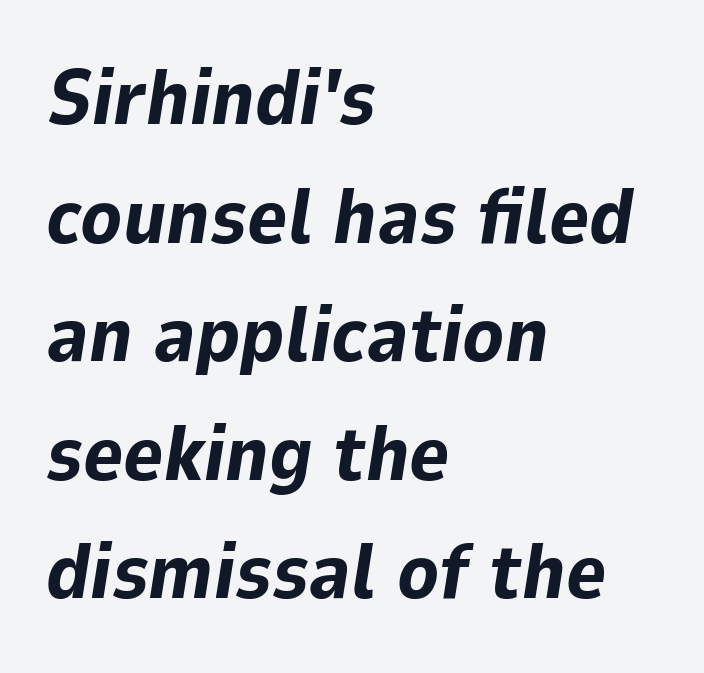
This sample has the flowing, uneven cadence of proportional lettering. The glyphs have the mass of a bold cut. The rendering applies a slant to the glyphs. The ragged edge is on the right, which tells us the setting is flush left. The letters sit at their default tracking, neither squeezed nor spread. Lines of text with bare space underneath.
